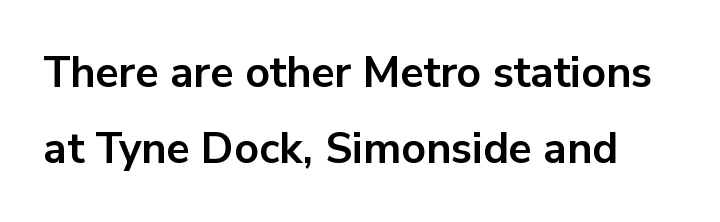
Notice how thick the strokes are: this is what a full bold looks like. These lines are composed in type without serifs. No italicization has been applied; the sample stays upright. Think of a printed novel: that variable character pitch is what you see here. A bare baseline throughout the passage. Compared with typical body copy, the letter spacing here is the same.
